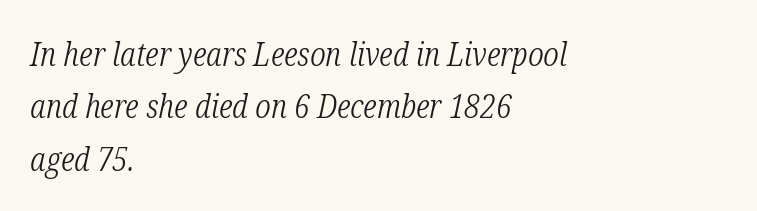
{"serif": "yes", "italic": "yes", "lean": "right", "slant_degrees": 12, "bold": "no", "weight": "light", "width": "condensed", "stroke_contrast": "low", "x_height": "medium", "monospaced": "no", "underline": "no", "align": "left", "line_spacing": "normal", "line_spacing_ratio": 1.59, "letter_spacing": "normal", "letter_spacing_em": 0.0, "glyph_px": 33}
